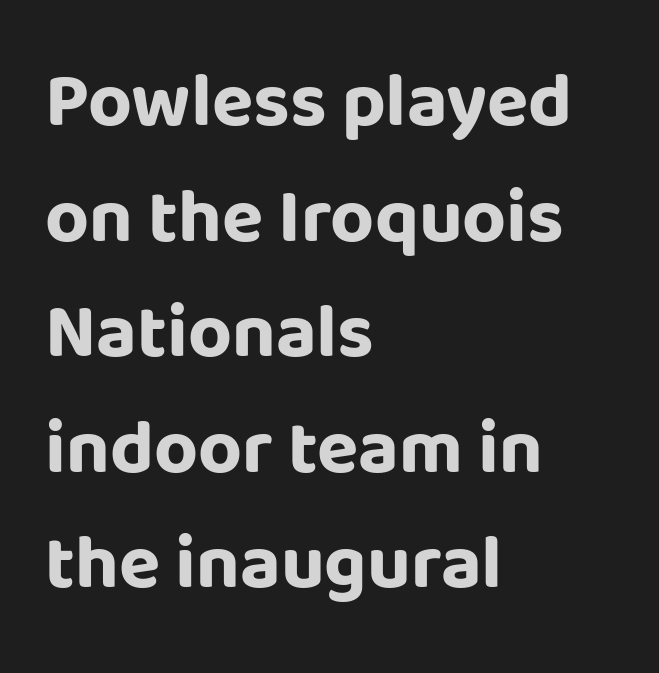
{"serif": "no", "italic": "no", "bold": "yes", "weight": "bold", "width": "normal", "stroke_contrast": "low", "x_height": "large", "monospaced": "no", "underline": "no", "align": "left", "line_spacing": "normal", "line_spacing_ratio": 1.52, "letter_spacing": "normal", "letter_spacing_em": 0.0, "glyph_px": 76}
